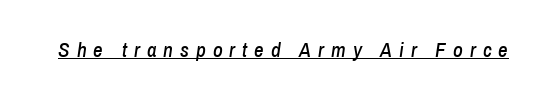
{"italic": "yes", "lean": "right", "slant_degrees": 8, "underline": "yes", "letter_spacing": "wide", "letter_spacing_em": 0.33, "glyph_px": 21}
